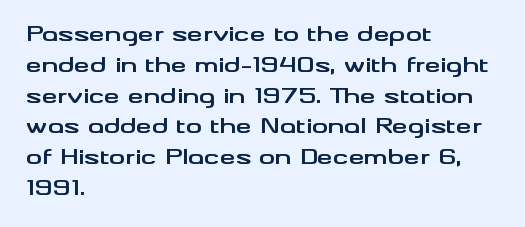
The image shows 20 px bold type, upright; set left-aligned, normal line spacing (1.54x), normal letter spacing, not underlined.
